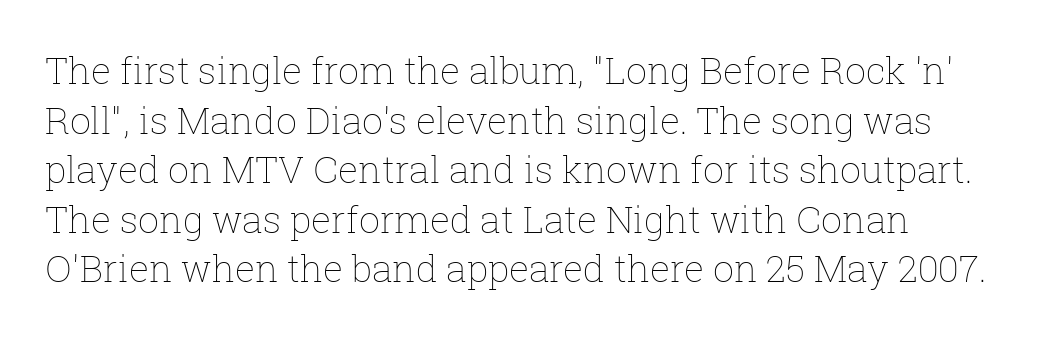
The image shows 37 px thin type, upright; set normal line spacing (1.34x), normal letter spacing, not underlined; low stroke contrast and a medium x-height.
